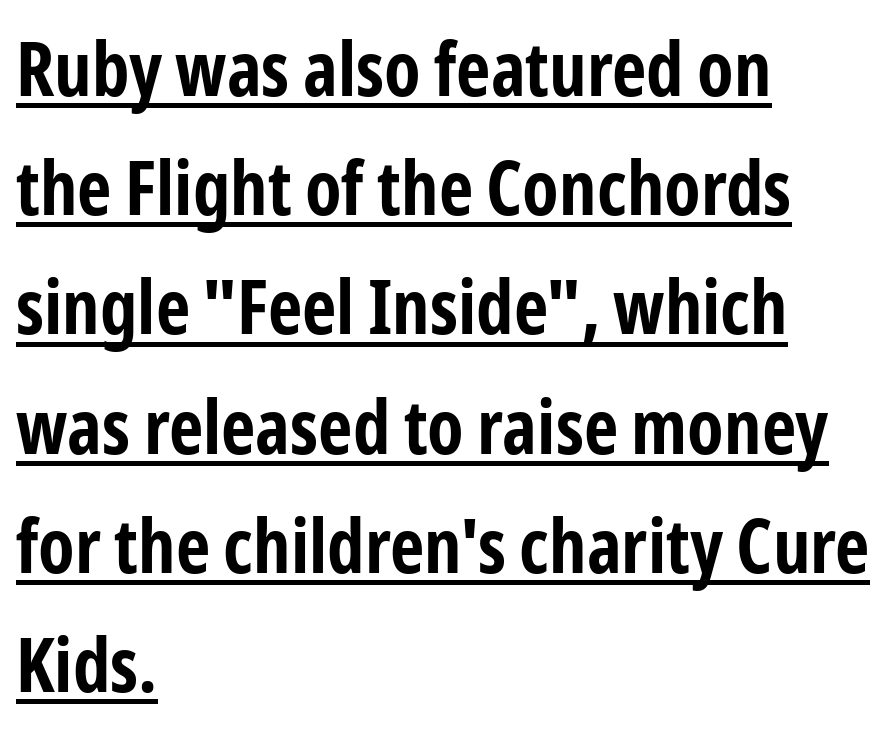
Q: Is the text bold? A: Yes.
Q: Is the text italic (slanted)? A: No, it is upright.
Q: Is the typeface a serif or a sans-serif typeface? A: Sans-serif.
Q: Is the text underlined? A: Yes.
Q: How is the paragraph aligned? A: Left-aligned.
Q: Is the spacing between letters normal or unusually wide? A: Normal.
Q: Is the spacing between lines tight, normal or loose? A: Normal.
Q: Width (condensed, normal, or wide)? A: Condensed.
Q: Stroke contrast? A: Low.
Q: x-height? A: Medium.
Q: Monospaced? A: No.
